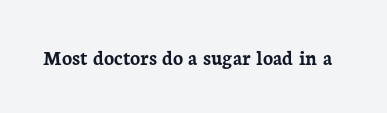
The image shows 21 px bold type, upright; set normal letter spacing, not underlined.
